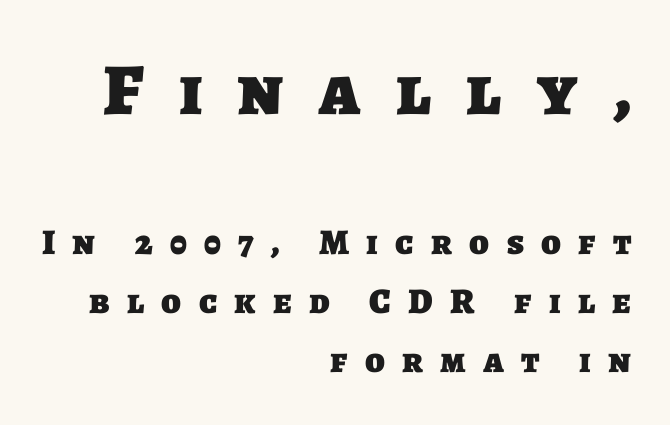
{"serif": "no", "bold": "yes", "weight": "heavy", "width": "normal", "stroke_contrast": "low", "x_height": "large", "monospaced": "no", "underline": "no", "align": "right", "line_spacing": "normal", "line_spacing_ratio": 1.64, "letter_spacing": "wide", "letter_spacing_em": 0.48, "larger_block": "first", "size_ratio": 2.03, "glyph_px": 73}
